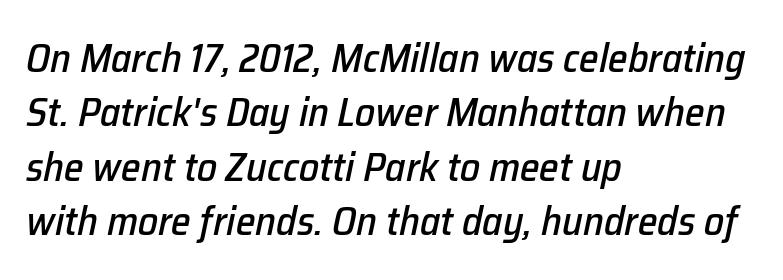
Q: Is the text italic (slanted)? A: Yes, it leans right by about 12 degrees.
Q: Is the text underlined? A: No.
Q: How is the paragraph aligned? A: Left-aligned.
Q: Is the spacing between letters normal or unusually wide? A: Normal.
Q: Is the spacing between lines tight, normal or loose? A: Normal.
Q: Width (condensed, normal, or wide)? A: Normal.
Q: Stroke contrast? A: Low.
Q: x-height? A: Medium.
Q: Monospaced? A: No.
